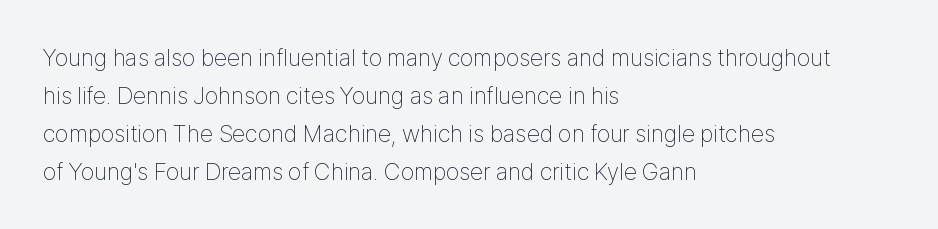
{"italic": "no", "bold": "no", "underline": "no", "align": "left", "line_spacing": "normal", "line_spacing_ratio": 1.58, "letter_spacing": "normal", "letter_spacing_em": 0.0, "glyph_px": 24}
